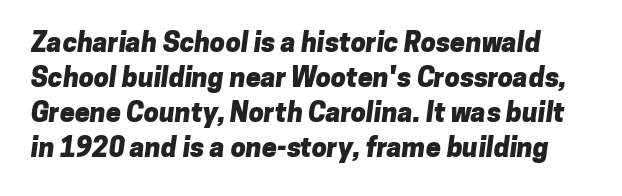
Q: Is the text bold? A: Yes.
Q: Is the text underlined? A: No.
Q: Is the spacing between letters normal or unusually wide? A: Normal.
Q: Is the spacing between lines tight, normal or loose? A: Normal.
